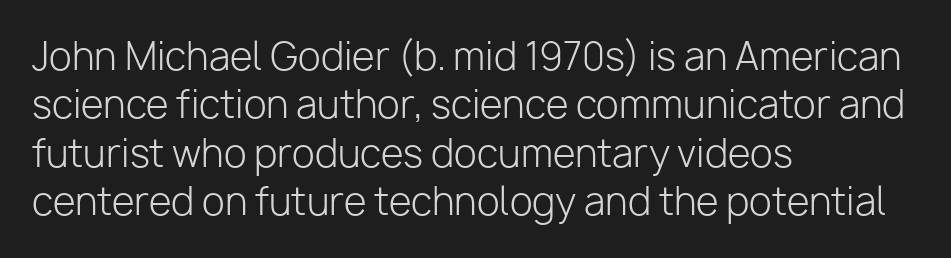
Q: Is the text bold? A: No.
Q: Is the text italic (slanted)? A: No, it is upright.
Q: Is the typeface a serif or a sans-serif typeface? A: Sans-serif.
Q: Is the text underlined? A: No.
Q: How is the paragraph aligned? A: Left-aligned.
Q: Is the spacing between letters normal or unusually wide? A: Normal.
Q: Is the spacing between lines tight, normal or loose? A: Normal.
Q: Width (condensed, normal, or wide)? A: Normal.
Q: Stroke contrast? A: Low.
Q: x-height? A: Medium.
Q: Monospaced? A: No.
